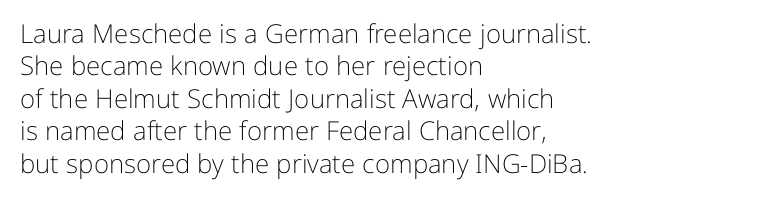
The image shows 26 px text type, upright; set left-aligned, normal line spacing (1.25x), normal letter spacing, not underlined.
